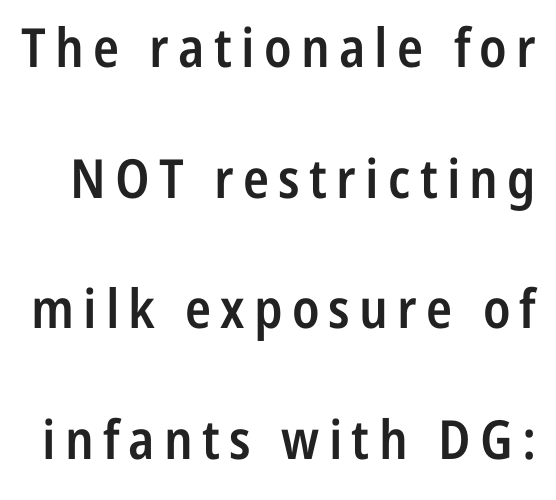
{"serif": "no", "italic": "no", "bold": "semi", "weight": "semibold", "width": "condensed", "stroke_contrast": "low", "x_height": "medium", "monospaced": "no", "underline": "no", "line_spacing": "loose", "line_spacing_ratio": 2.42, "glyph_px": 54}
